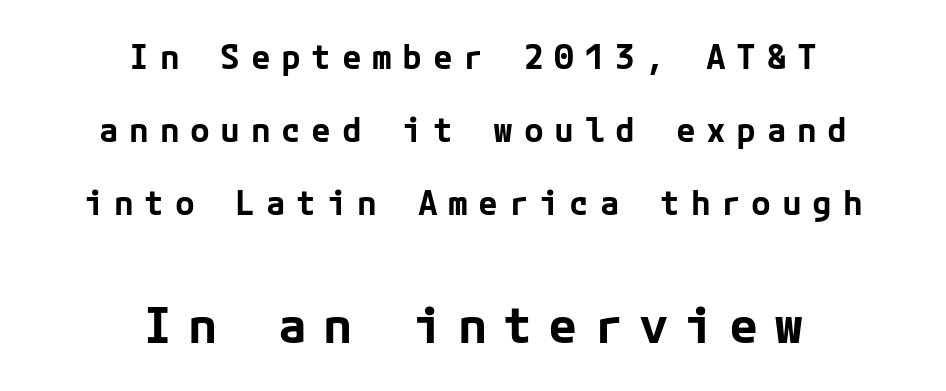
The glyphs in this specimen are sans serif. The glyphs are unaccompanied by any horizontal stroke below them. Leading is clearly above the norm, producing a sparse column. These lines stack symmetrically, like a column narrowing and widening about its center. The font's upright variant was chosen for this text.
